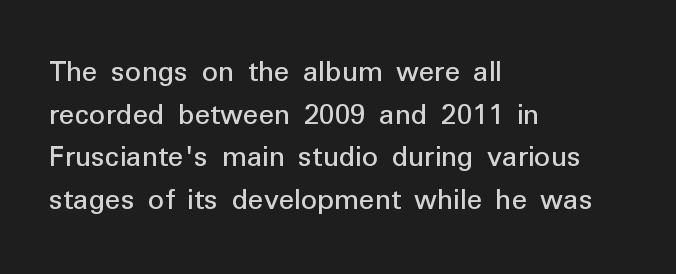
Q: Is the text bold? A: No.
Q: Is the text italic (slanted)? A: No, it is upright.
Q: Is the typeface a serif or a sans-serif typeface? A: Sans-serif.
Q: Is the text underlined? A: No.
Q: How is the paragraph aligned? A: Left-aligned.
Q: Is the spacing between letters normal or unusually wide? A: Normal.
Q: Is the spacing between lines tight, normal or loose? A: Normal.
Q: Width (condensed, normal, or wide)? A: Normal.
Q: Stroke contrast? A: Low.
Q: x-height? A: Medium.
Q: Monospaced? A: No.
